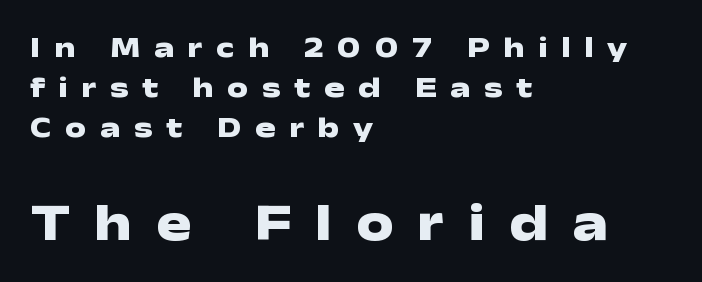
Q: Is the text bold? A: Yes.
Q: Is the text italic (slanted)? A: No, it is upright.
Q: Is the typeface a serif or a sans-serif typeface? A: Sans-serif.
Q: Is the text underlined? A: No.
Q: How is the paragraph aligned? A: Left-aligned.
Q: Is the spacing between letters normal or unusually wide? A: Unusually wide.
Q: Is the spacing between lines tight, normal or loose? A: Normal.
Q: Which block of text is set in a larger size, the first (top) or the second (bottom)? A: The second (bottom) one.
Q: Width (condensed, normal, or wide)? A: Wide.
Q: Stroke contrast? A: Low.
Q: x-height? A: Medium.
Q: Monospaced? A: No.
